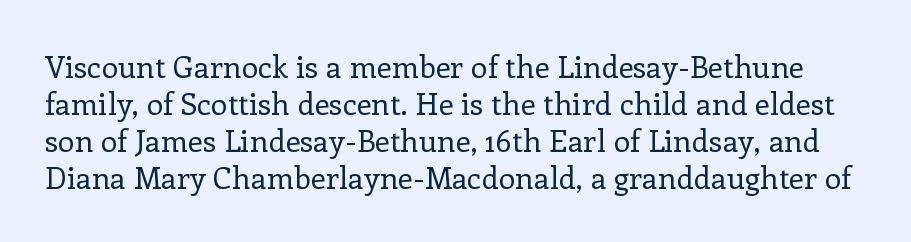
Stems and bowls with no extra thickness — not bold. These lines are composed in type with serifs. The baseline area is clear. Inter-character spacing is left at the font's built-in metrics. Italic? Not at all — the glyphs are vertical.
